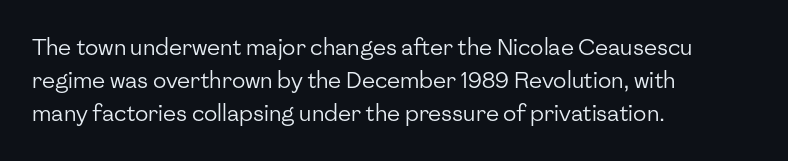
The image shows 22 px text type, upright; set left-aligned, normal line spacing (1.49x), normal letter spacing, not underlined.
